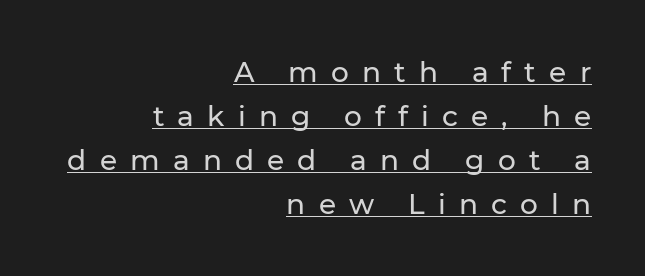
{"serif": "no", "italic": "no", "width": "normal", "stroke_contrast": "low", "x_height": "medium", "monospaced": "no", "underline": "yes", "align": "right", "line_spacing": "normal", "line_spacing_ratio": 1.57, "letter_spacing": "wide", "letter_spacing_em": 0.47, "glyph_px": 28}
